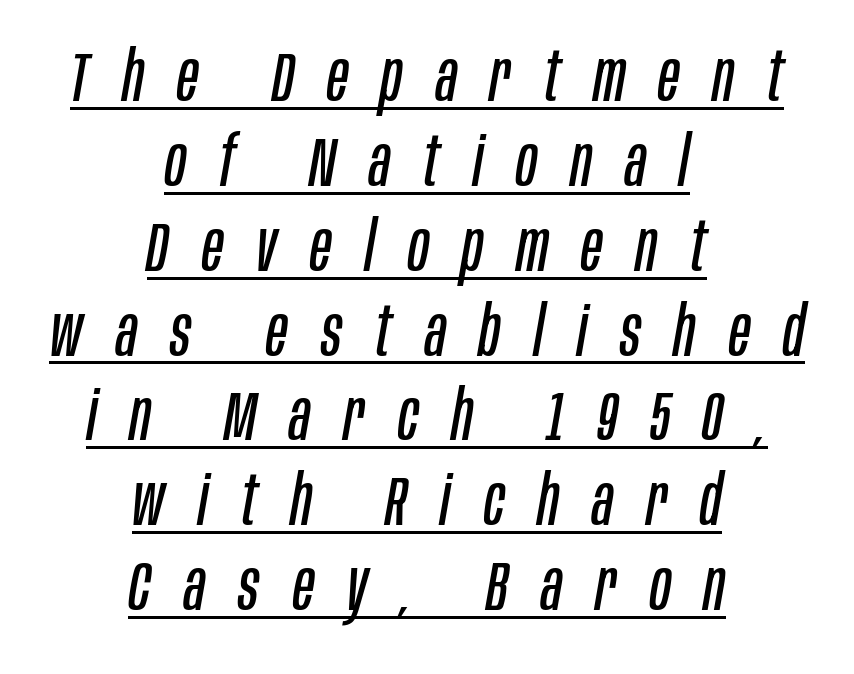
{"italic": "yes", "lean": "right", "slant_degrees": 10, "bold": "no", "weight": "regular", "width": "condensed", "stroke_contrast": "low", "x_height": "large", "monospaced": "no", "underline": "yes", "align": "center", "line_spacing_ratio": 1.23, "letter_spacing": "wide", "letter_spacing_em": 0.48, "glyph_px": 69}
